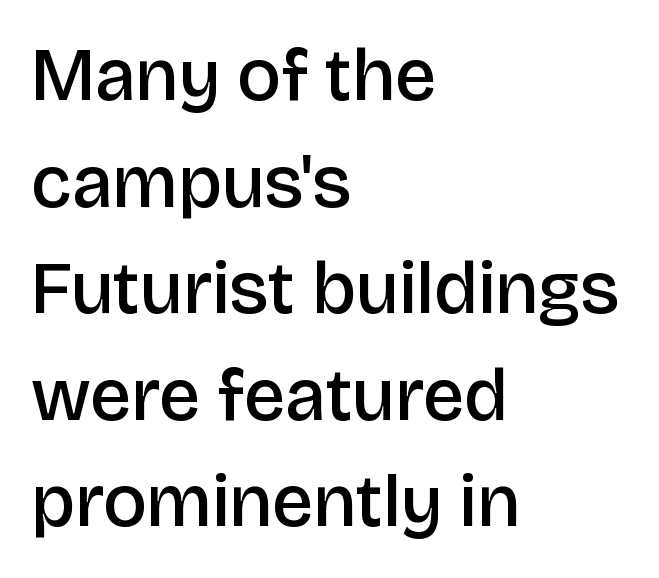
Q: Is the text bold? A: Semi-bold.
Q: Is the text italic (slanted)? A: No, it is upright.
Q: Is the typeface a serif or a sans-serif typeface? A: Sans-serif.
Q: Is the text underlined? A: No.
Q: How is the paragraph aligned? A: Left-aligned.
Q: Is the spacing between letters normal or unusually wide? A: Normal.
Q: Is the spacing between lines tight, normal or loose? A: Normal.
Q: Width (condensed, normal, or wide)? A: Normal.
Q: Stroke contrast? A: Low.
Q: x-height? A: Large.
Q: Monospaced? A: No.
